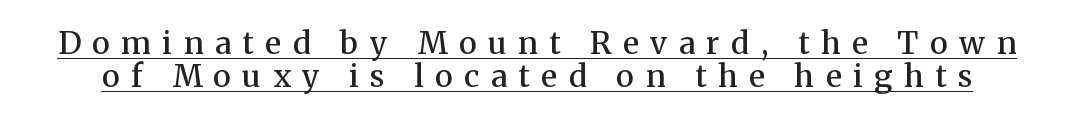
The rendering uses natural spacing where letterforms have individual widths. A serif font was chosen for this passage. Quick note: underline on. What stands out about the letter spacing? Its width — letters are far apart. Vertical spacing — tight. Firm but not heavy-handed strokes: this text is semibold.
